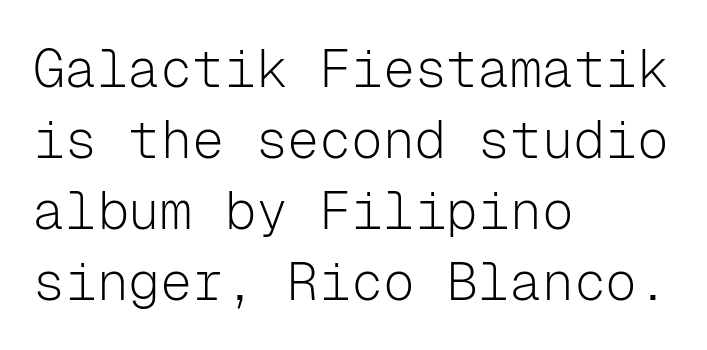
Q: Is the text bold? A: No.
Q: Is the text italic (slanted)? A: No, it is upright.
Q: Is the typeface a serif or a sans-serif typeface? A: Sans-serif.
Q: Is the text underlined? A: No.
Q: How is the paragraph aligned? A: Left-aligned.
Q: Is the spacing between letters normal or unusually wide? A: Normal.
Q: Is the spacing between lines tight, normal or loose? A: Normal.
Q: Width (condensed, normal, or wide)? A: Normal.
Q: Stroke contrast? A: Low.
Q: x-height? A: Medium.
Q: Monospaced? A: Yes.
